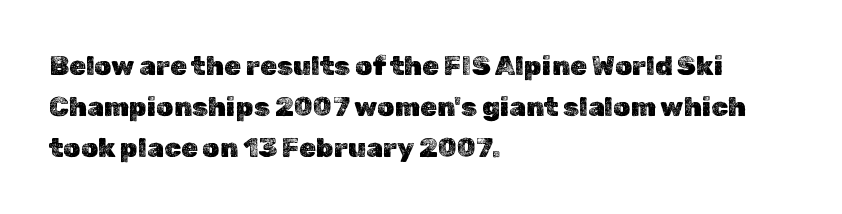
{"italic": "no", "underline": "no", "align": "left", "line_spacing": "normal", "line_spacing_ratio": 1.52, "letter_spacing": "normal", "letter_spacing_em": 0.0, "glyph_px": 27}
